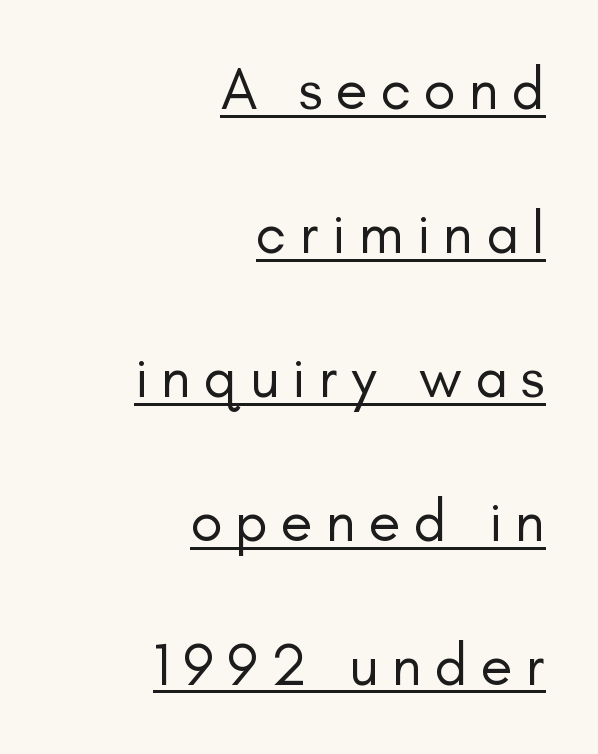
{"serif": "no", "italic": "no", "bold": "no", "weight": "regular", "width": "normal", "stroke_contrast": "low", "x_height": "small", "monospaced": "no", "underline": "yes", "align": "right", "line_spacing": "loose", "line_spacing_ratio": 2.44, "letter_spacing": "wide", "letter_spacing_em": 0.22, "glyph_px": 59}
